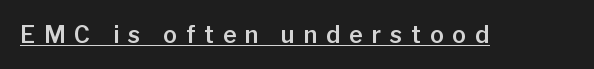
Somebody hit Ctrl+U on this one — the words are underlined. This sample uses an upright cut, with every glyph sitting square on the baseline. Here the glyphs are tracked loosely, breaking word shapes into spaced letters.
